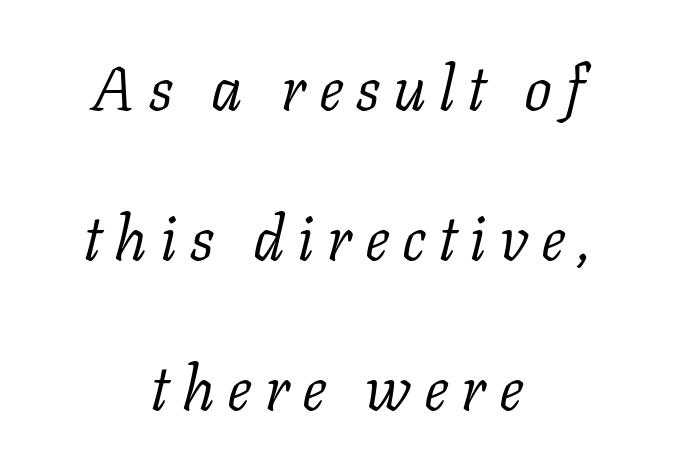
{"serif": "yes", "italic": "yes", "lean": "right", "slant_degrees": 11, "bold": "no", "weight": "light", "width": "normal", "stroke_contrast": "low", "x_height": "medium", "monospaced": "no", "underline": "no", "align": "center", "line_spacing": "loose", "line_spacing_ratio": 2.42, "letter_spacing": "wide", "letter_spacing_em": 0.21, "glyph_px": 62}
